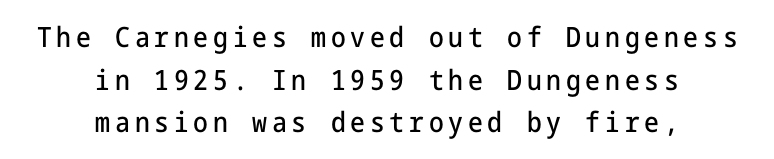
The image shows 28 px condensed sans-serif type, upright; set centered, normal line spacing (1.52x), not underlined; low stroke contrast and a medium x-height.
